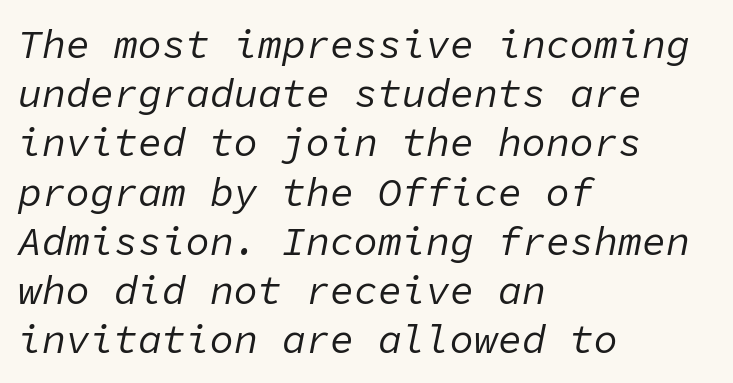
You could count columns in this text — the font is strictly monospaced. Stems and bowls with no extra thickness — not bold. The passage is arranged the way most books set body copy — flush left. Short note: letters normally spaced. Check the space under the baseline: it is left empty. The lettering tilts uniformly, giving the passage an italic look.
